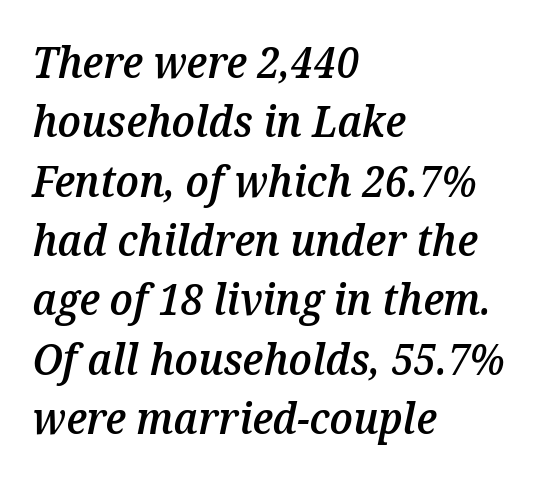
Q: Is the text bold? A: Semi-bold.
Q: Is the text italic (slanted)? A: Yes, it leans right by about 12 degrees.
Q: Is the text underlined? A: No.
Q: How is the paragraph aligned? A: Left-aligned.
Q: Is the spacing between letters normal or unusually wide? A: Normal.
Q: Is the spacing between lines tight, normal or loose? A: Normal.
Q: Width (condensed, normal, or wide)? A: Normal.
Q: Stroke contrast? A: Medium.
Q: x-height? A: Medium.
Q: Monospaced? A: No.
